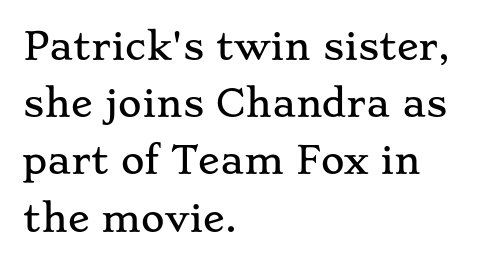
Inter-character spacing is left at the font's built-in metrics. Visually the block forms a straight wall on the left and a jagged coastline on the right. Character widths vary here, with narrow letters taking less room than wide ones. Only glyphs here, with clear space below each row. Horizontal bands of white between lines are of average thickness.
